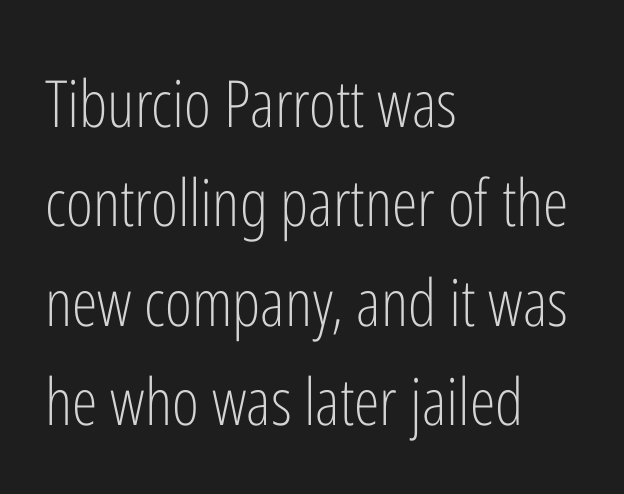
Q: Is the text bold? A: No.
Q: Is the text italic (slanted)? A: No, it is upright.
Q: Is the typeface a serif or a sans-serif typeface? A: Sans-serif.
Q: Is the text underlined? A: No.
Q: How is the paragraph aligned? A: Left-aligned.
Q: Is the spacing between letters normal or unusually wide? A: Normal.
Q: Is the spacing between lines tight, normal or loose? A: Normal.
Q: Width (condensed, normal, or wide)? A: Condensed.
Q: Stroke contrast? A: Low.
Q: x-height? A: Medium.
Q: Monospaced? A: No.
